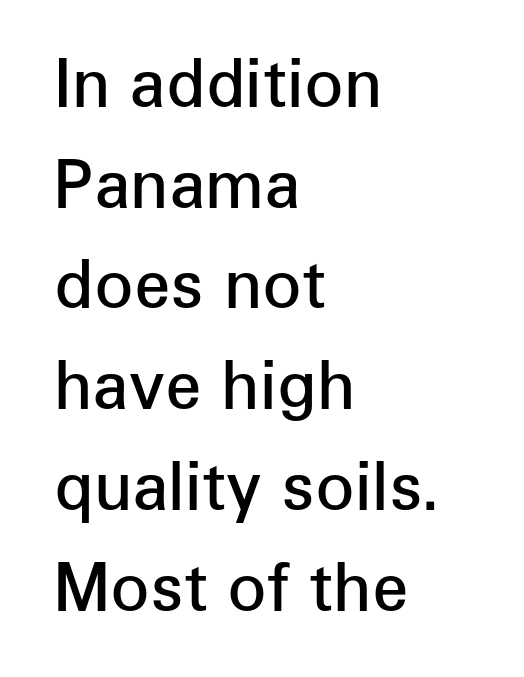
Q: Is the text bold? A: Semi-bold.
Q: Is the text italic (slanted)? A: No, it is upright.
Q: Is the typeface a serif or a sans-serif typeface? A: Sans-serif.
Q: Is the text underlined? A: No.
Q: How is the paragraph aligned? A: Left-aligned.
Q: Is the spacing between letters normal or unusually wide? A: Normal.
Q: Is the spacing between lines tight, normal or loose? A: Normal.
Q: Width (condensed, normal, or wide)? A: Normal.
Q: Stroke contrast? A: Low.
Q: x-height? A: Medium.
Q: Monospaced? A: No.
